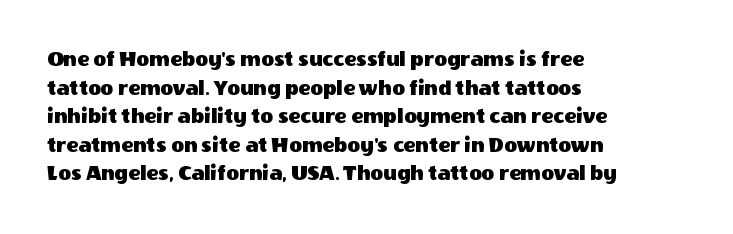
A normal amount of white space separates one row of letters from the next. Unmarked baselines from the first word to the last. These lines were composed using upright roman letters. Compared with typical body copy, the letter spacing here is the same. Line beginnings align vertically; line endings do not.
